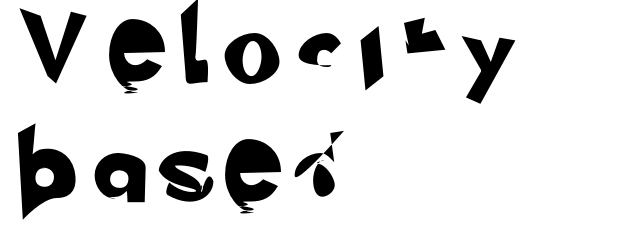
The image shows 73 px sans-serif type; set left-aligned, normal line spacing (1.65x), unusually wide letter spacing (+0.35 em), not underlined; low stroke contrast and a small x-height.
